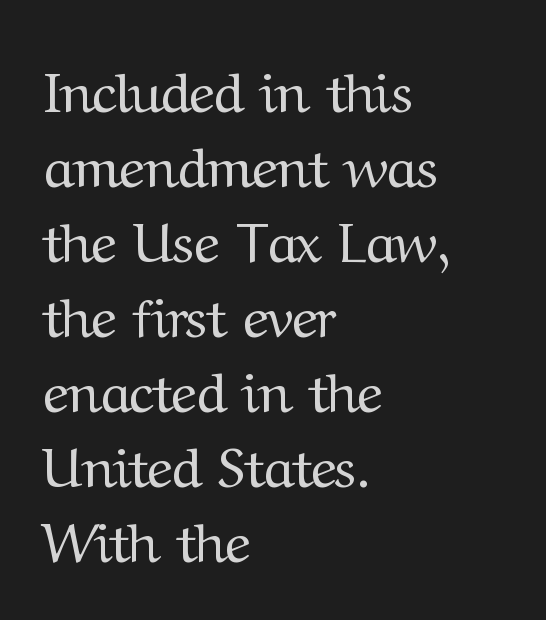
Q: Is the text bold? A: No.
Q: Is the text italic (slanted)? A: No, it is upright.
Q: Is the typeface a serif or a sans-serif typeface? A: Serif.
Q: Is the text underlined? A: No.
Q: How is the paragraph aligned? A: Left-aligned.
Q: Is the spacing between letters normal or unusually wide? A: Normal.
Q: Is the spacing between lines tight, normal or loose? A: Normal.
Q: Width (condensed, normal, or wide)? A: Normal.
Q: Stroke contrast? A: Medium.
Q: x-height? A: Medium.
Q: Monospaced? A: No.
